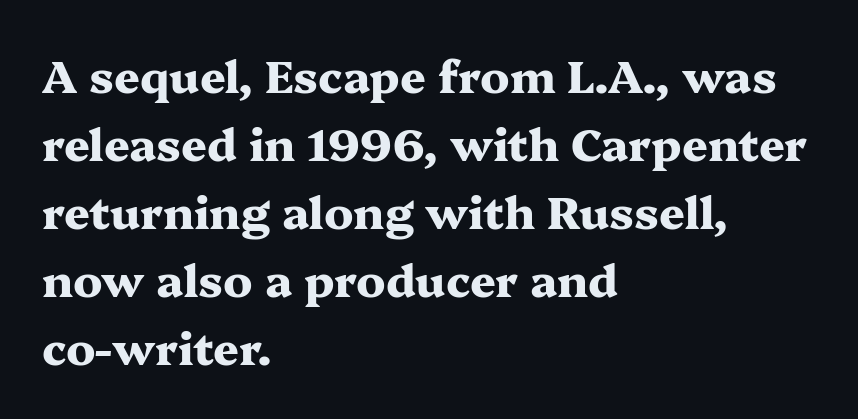
Baseline-to-baseline distance is the conventional proportion of letter height. Underlining? Definitely not there. Does the type have serifs? Yes, each stem ends in a small foot. The typesetting leans heavy: a genuine bold. Does the copy run flush right? No — it runs flush left.
